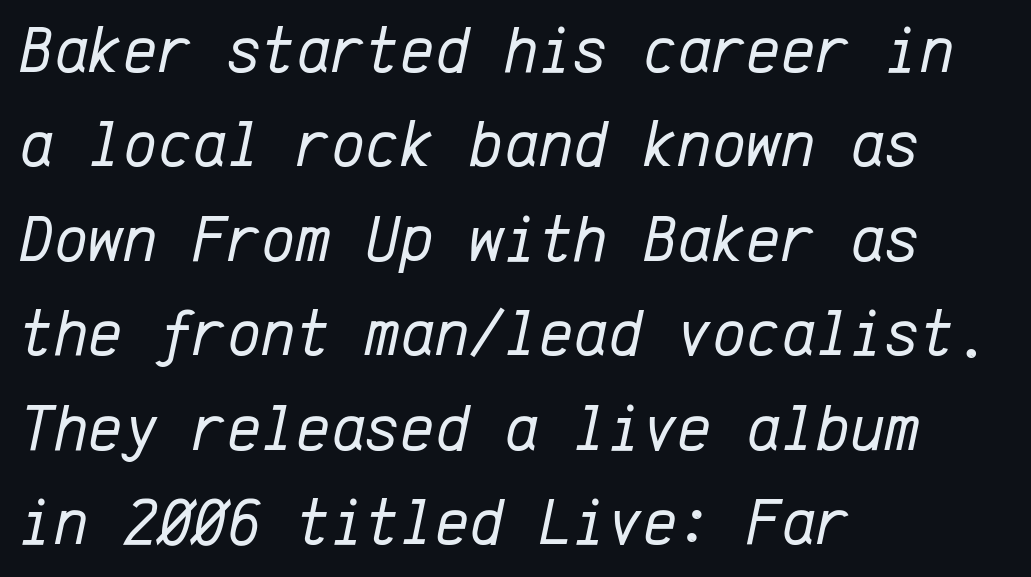
{"italic": "yes", "lean": "right", "slant_degrees": 12, "bold": "no", "weight": "regular", "width": "normal", "stroke_contrast": "low", "x_height": "medium", "monospaced": "yes", "underline": "no", "align": "left", "line_spacing": "normal", "line_spacing_ratio": 1.43, "letter_spacing": "normal", "letter_spacing_em": 0.0, "glyph_px": 66}
